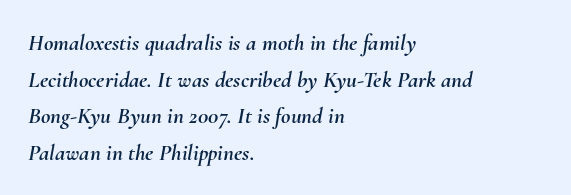
The image shows 23 px text type, italic (leaning right); set left-aligned, normal line spacing (1.59x), normal letter spacing, not underlined.
